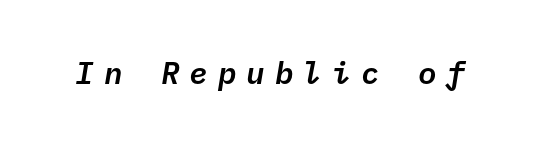
Q: Is the text italic (slanted)? A: Yes, it leans right by about 10 degrees.
Q: Is the text underlined? A: No.
Q: Is the spacing between letters normal or unusually wide? A: Unusually wide.
Q: Width (condensed, normal, or wide)? A: Normal.
Q: Stroke contrast? A: Low.
Q: x-height? A: Medium.
Q: Monospaced? A: Yes.
